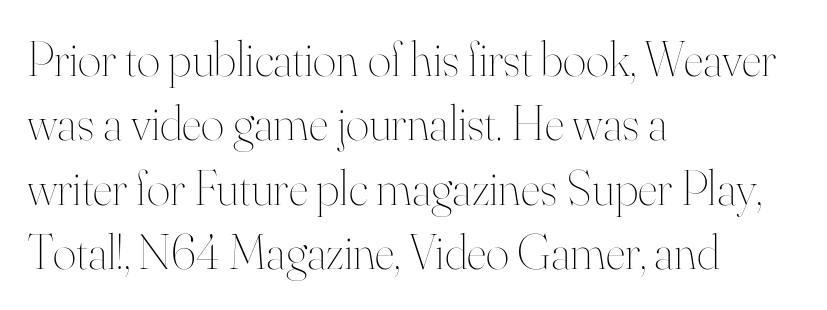
The image shows 50 px thin type, upright; set left-aligned, normal line spacing (1.29x), normal letter spacing, not underlined; high stroke contrast and a small x-height.
